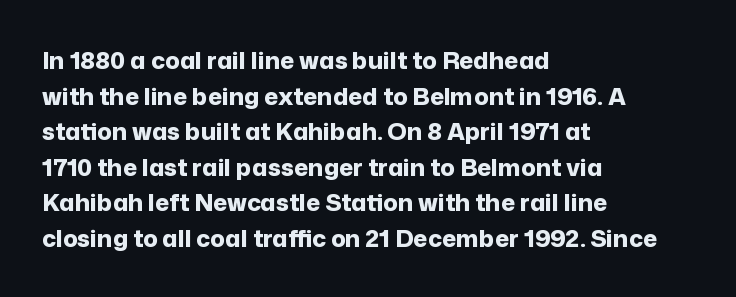
Its strokes are broad and dark, the hallmark of bold type. Short and long lines alike share a common starting point at left. Reading down the column, the eye jumps a familiar distance to each next line. Bare-footed words on every line.
